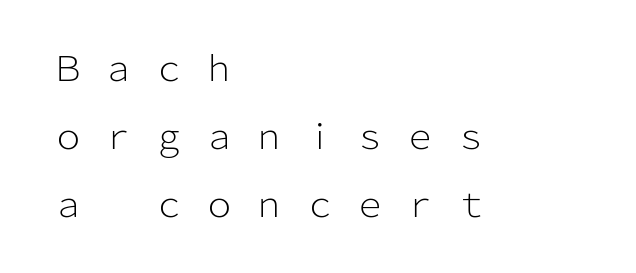
What's the leading like? Stretched, with rows far apart. Nope, no serifs anywhere on these letters. Designer's note — italics off, roman on. Is this a heavy cut? Hardly; it is regular or lighter. The passage shown is typed in a proportional face where columns would drift.
